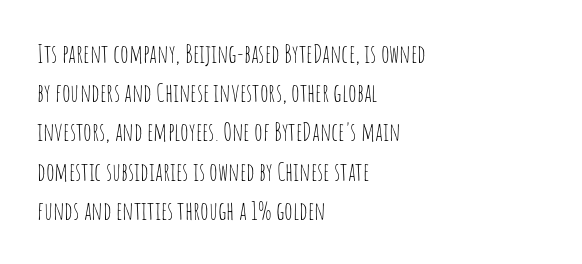
Q: Is the text bold? A: No.
Q: Is the text italic (slanted)? A: No, it is upright.
Q: Is the text underlined? A: No.
Q: How is the paragraph aligned? A: Left-aligned.
Q: Is the spacing between letters normal or unusually wide? A: Normal.
Q: Is the spacing between lines tight, normal or loose? A: Normal.
